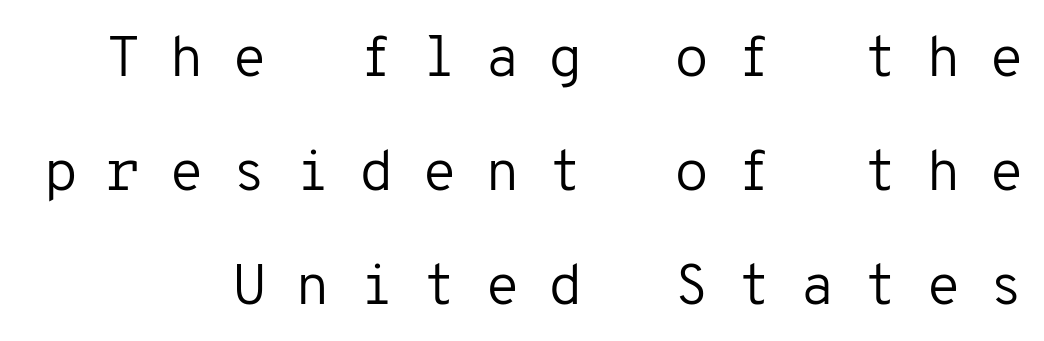
Q: Is the text bold? A: No.
Q: Is the text italic (slanted)? A: No, it is upright.
Q: Is the typeface a serif or a sans-serif typeface? A: Sans-serif.
Q: Is the text underlined? A: No.
Q: Is the spacing between letters normal or unusually wide? A: Unusually wide.
Q: Is the spacing between lines tight, normal or loose? A: Loose.
Q: Width (condensed, normal, or wide)? A: Normal.
Q: Stroke contrast? A: Low.
Q: x-height? A: Medium.
Q: Monospaced? A: Yes.
